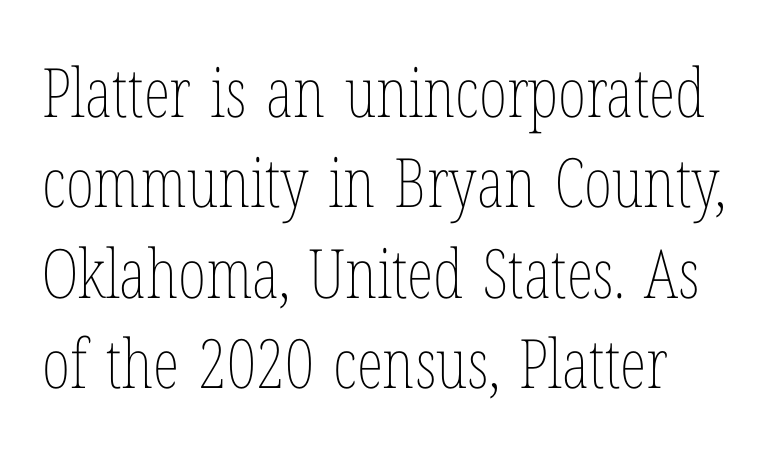
{"italic": "no", "bold": "no", "weight": "thin", "width": "condensed", "stroke_contrast": "low", "x_height": "medium", "monospaced": "no", "underline": "no", "align": "left", "line_spacing": "normal", "line_spacing_ratio": 1.33, "letter_spacing": "normal", "letter_spacing_em": 0.0, "glyph_px": 68}
